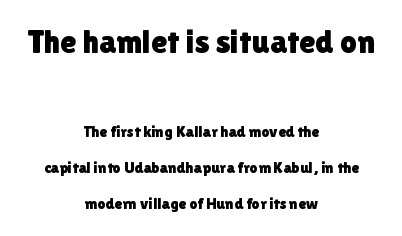
Q: Is the text italic (slanted)? A: No, it is upright.
Q: Is the typeface a serif or a sans-serif typeface? A: Sans-serif.
Q: Is the text underlined? A: No.
Q: How is the paragraph aligned? A: Centered.
Q: Is the spacing between letters normal or unusually wide? A: Normal.
Q: Is the spacing between lines tight, normal or loose? A: Loose.
Q: Which block of text is set in a larger size, the first (top) or the second (bottom)? A: The first (top) one.
Q: Width (condensed, normal, or wide)? A: Normal.
Q: x-height? A: Medium.
Q: Monospaced? A: No.
